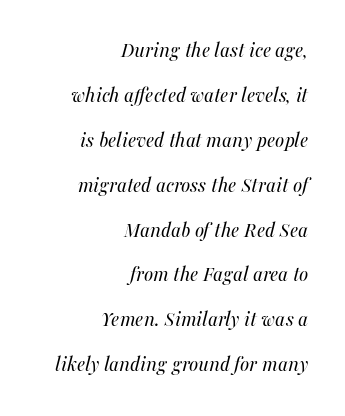
Check under the words: just untouched page. The leading is generous, giving the passage an open texture. Characters are canted at an angle relative to the baseline's perpendicular. No extra tracking has been applied to these lines. Every row of glyphs terminates at an identical x-position on the right.
